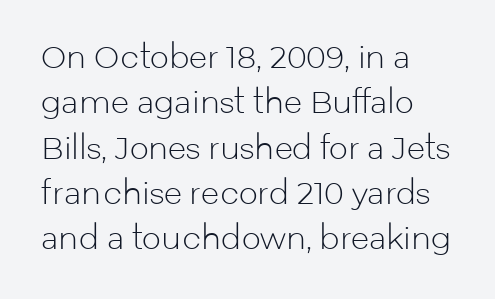
The image shows 30 px light sans-serif type, upright; set left-aligned, normal line spacing (1.51x), normal letter spacing, not underlined; low stroke contrast and a medium x-height.
